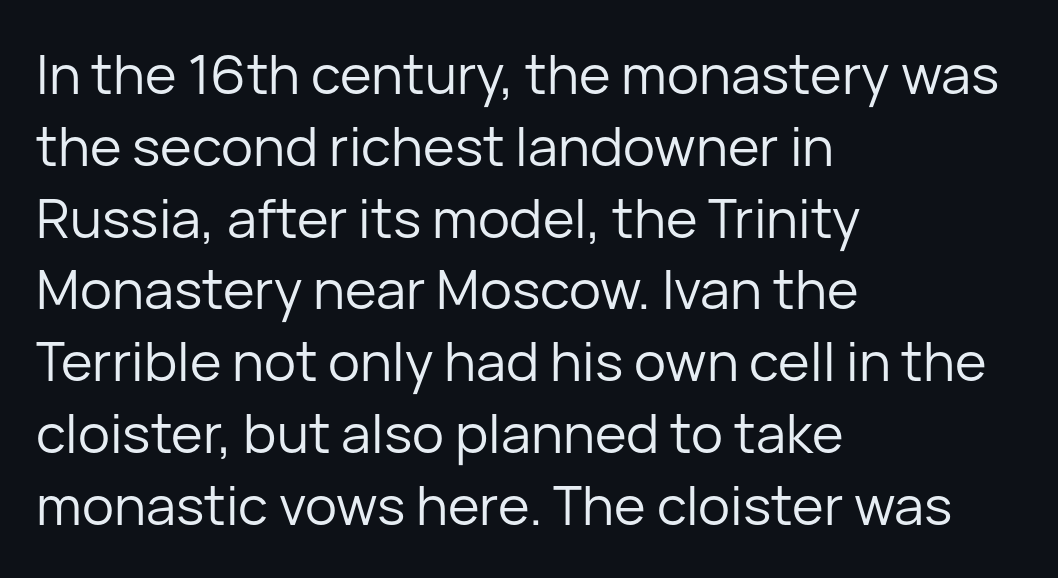
{"serif": "no", "italic": "no", "bold": "no", "weight": "regular", "width": "normal", "stroke_contrast": "low", "x_height": "medium", "monospaced": "no", "underline": "no", "align": "left", "line_spacing": "normal", "line_spacing_ratio": 1.33, "letter_spacing": "normal", "letter_spacing_em": 0.0, "glyph_px": 54}
